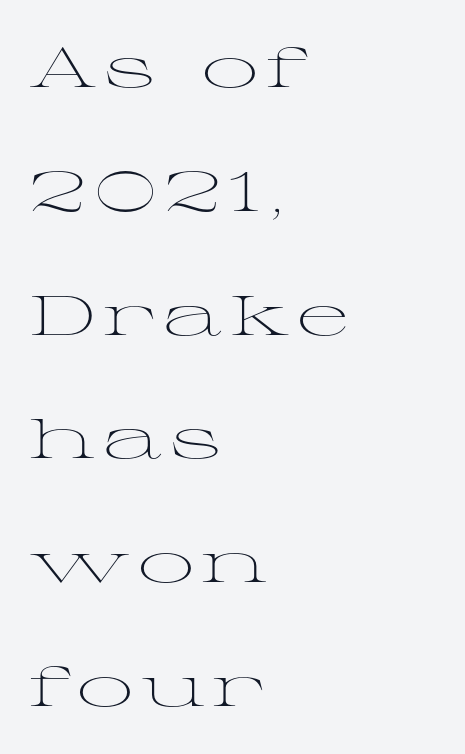
You could not count columns in this text — the font is proportionally spaced. Posture: vertical. Letters have the restrained weight of plain body copy at most. Line beginnings align vertically; line endings do not.
